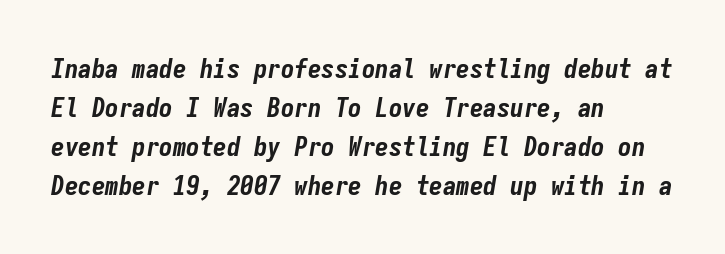
The image shows 27 px bold type, italic (leaning right); set left-aligned, normal line spacing (1.44x), normal letter spacing, not underlined.
